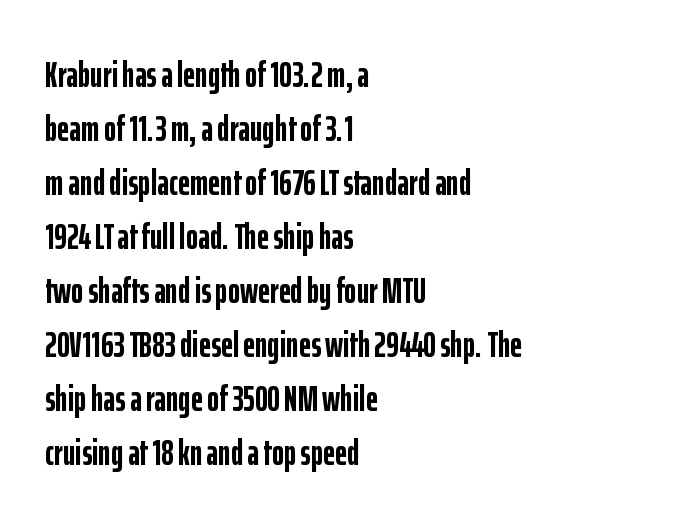
The image shows 37 px semibold, condensed sans-serif type, upright; set left-aligned, normal line spacing (1.46x), normal letter spacing, not underlined; low stroke contrast and a medium x-height.
